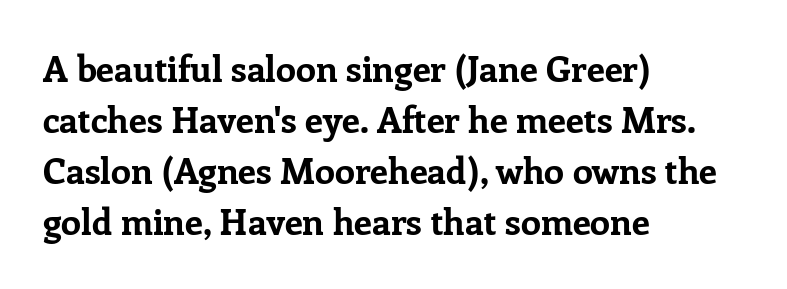
{"serif": "yes", "italic": "no", "bold": "yes", "weight": "bold", "width": "normal", "stroke_contrast": "low", "x_height": "medium", "monospaced": "no", "underline": "no", "align": "left", "line_spacing": "normal", "line_spacing_ratio": 1.42, "letter_spacing": "normal", "letter_spacing_em": 0.0, "glyph_px": 36}
